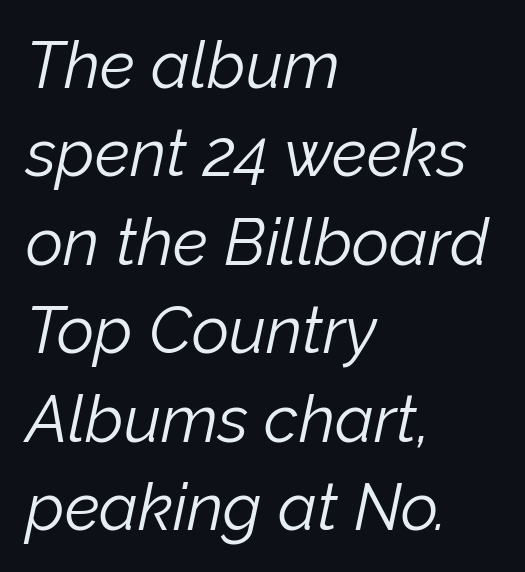
Compared with typical body copy, the letter spacing here is the same. Here the designer chose a conventional face with non-uniform glyph widths. This is oblique type, the kind used for emphasis or titles. Summary of weight: not heavy and not bold.
